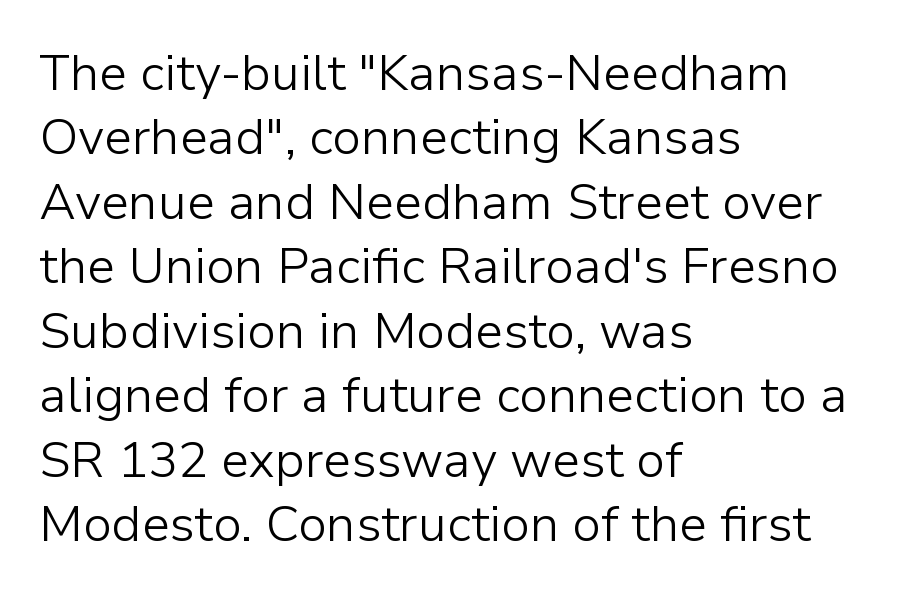
The image shows 50 px light sans-serif type, upright; set left-aligned, normal line spacing (1.29x), normal letter spacing, not underlined; low stroke contrast and a medium x-height.
